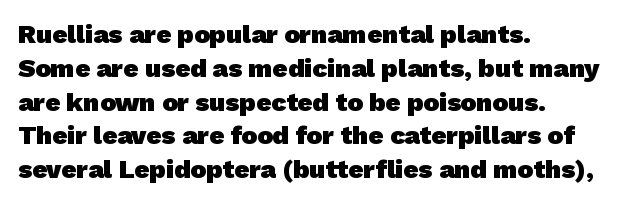
Q: Is the text bold? A: Yes.
Q: Is the text underlined? A: No.
Q: How is the paragraph aligned? A: Left-aligned.
Q: Is the spacing between letters normal or unusually wide? A: Normal.
Q: Is the spacing between lines tight, normal or loose? A: Normal.
